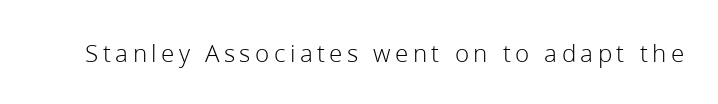
On a weight scale, this lands at 450 or below. The gap between lines stays unmarked. Notice how the stems are strictly vertical — no italics here.
